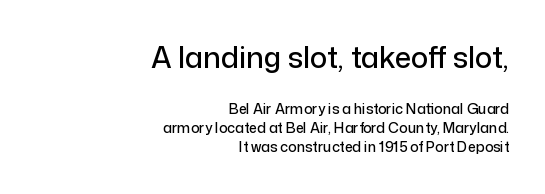
A typesetter would label this face a sans. The space beneath each line is pristine and unruled. Unlike italic type, these characters show no tilt at all. Regular leading. Caption: upper text group enlarged, lower text group reduced.
